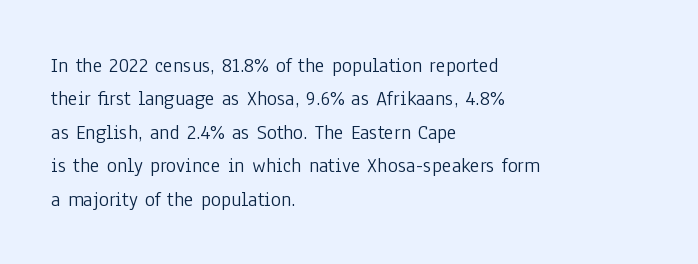
Q: Is the text bold? A: No.
Q: Is the text italic (slanted)? A: No, it is upright.
Q: Is the text underlined? A: No.
Q: How is the paragraph aligned? A: Left-aligned.
Q: Is the spacing between letters normal or unusually wide? A: Normal.
Q: Is the spacing between lines tight, normal or loose? A: Normal.
